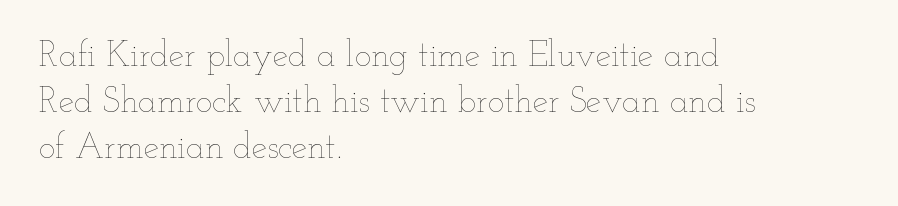
Q: Is the text bold? A: No.
Q: Is the text italic (slanted)? A: No, it is upright.
Q: Is the text underlined? A: No.
Q: How is the paragraph aligned? A: Left-aligned.
Q: Is the spacing between letters normal or unusually wide? A: Normal.
Q: Is the spacing between lines tight, normal or loose? A: Normal.
Q: Width (condensed, normal, or wide)? A: Wide.
Q: Stroke contrast? A: Low.
Q: x-height? A: Small.
Q: Monospaced? A: No.
